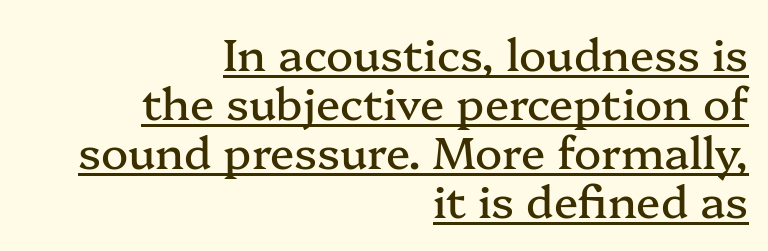
{"serif": "yes", "italic": "no", "width": "normal", "stroke_contrast": "medium", "x_height": "medium", "monospaced": "no", "underline": "yes", "align": "right", "line_spacing": "tight", "line_spacing_ratio": 1.09, "letter_spacing": "normal", "letter_spacing_em": 0.0, "glyph_px": 45}
